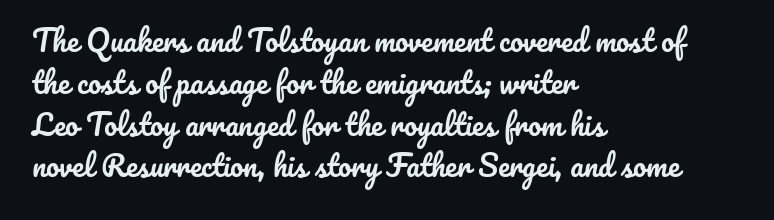
The foot of each line stays bare and open. Default kerning and tracking; the words read as compact shapes. Looks like regular typesetting: each glyph gets only the width it needs. All the whitespace from short lines collects on the right.
